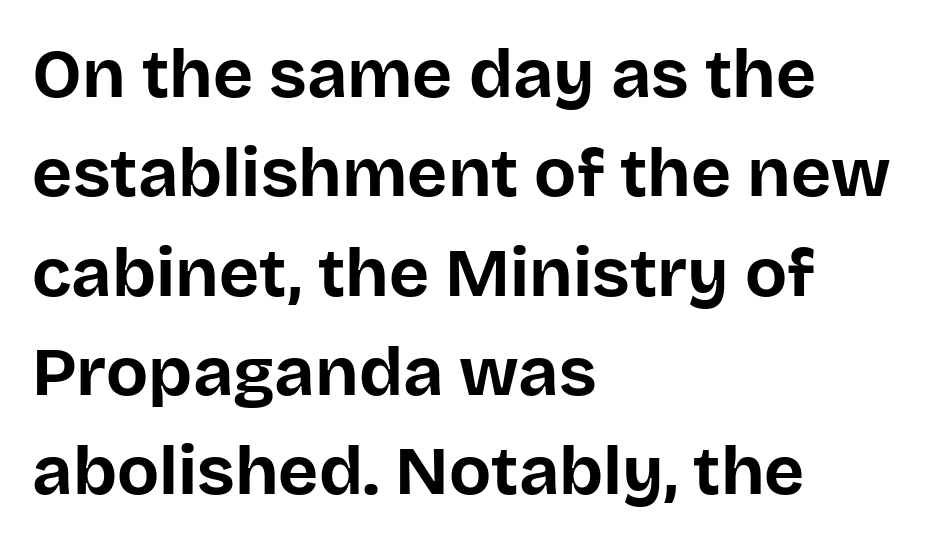
The image shows 69 px bold sans-serif type, upright; set left-aligned, normal line spacing (1.44x), normal letter spacing, not underlined; low stroke contrast and a large x-height.
